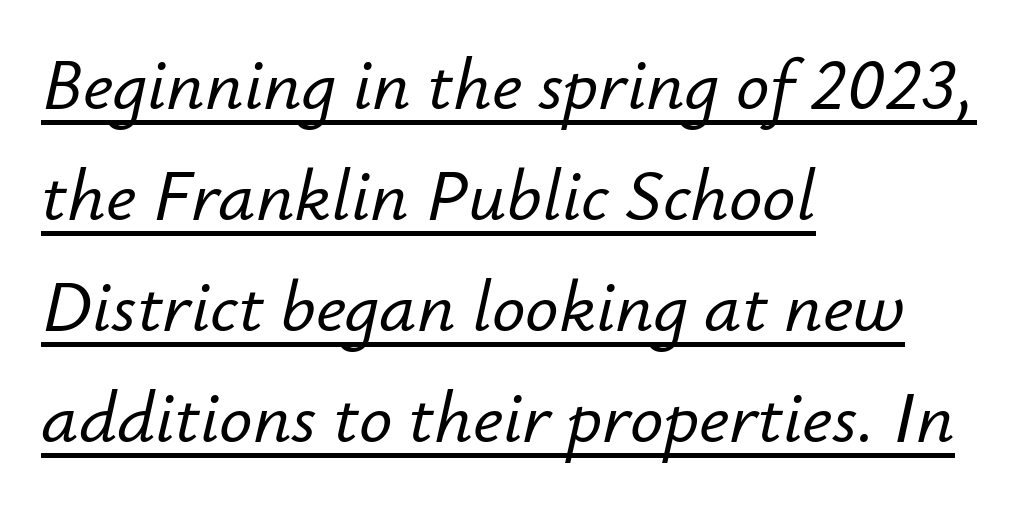
The image shows 74 px text type, italic (leaning right); set left-aligned, normal line spacing (1.5x), normal letter spacing, underlined; low stroke contrast and a small x-height.
